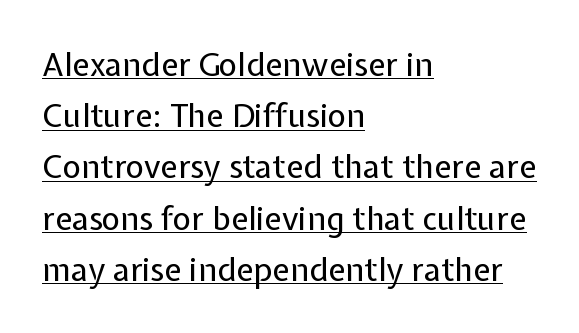
The image shows 32 px regular-weight sans-serif type, upright; set left-aligned, normal line spacing (1.6x), normal letter spacing, underlined; low stroke contrast and a medium x-height.
